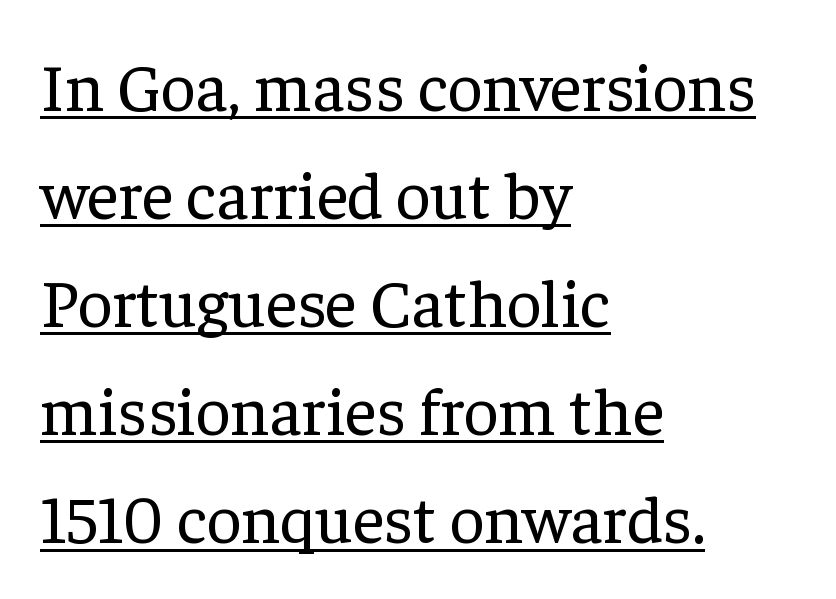
{"serif": "yes", "italic": "no", "bold": "no", "weight": "regular", "width": "normal", "stroke_contrast": "low", "x_height": "medium", "monospaced": "no", "underline": "yes", "align": "left", "line_spacing": "normal", "line_spacing_ratio": 1.59, "letter_spacing": "normal", "letter_spacing_em": 0.0, "glyph_px": 68}
